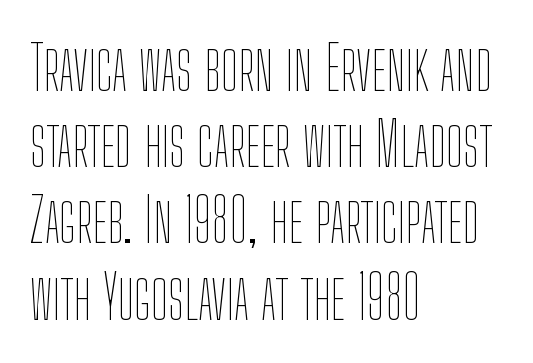
Q: Is the text bold? A: No.
Q: Is the text italic (slanted)? A: No, it is upright.
Q: Is the text underlined? A: No.
Q: How is the paragraph aligned? A: Left-aligned.
Q: Is the spacing between letters normal or unusually wide? A: Normal.
Q: Is the spacing between lines tight, normal or loose? A: Normal.
Q: Width (condensed, normal, or wide)? A: Condensed.
Q: Stroke contrast? A: Low.
Q: x-height? A: Medium.
Q: Monospaced? A: No.
